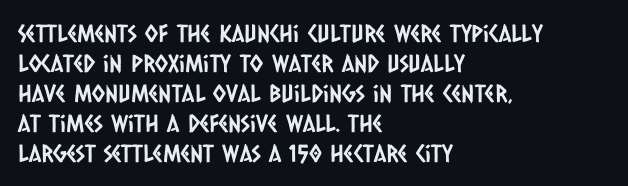
Regular leading. Leftover space on each line is placed entirely after the last word. The strip under each line holds only bare page. How are the letters spaced? Ordinarily, with no added tracking.
